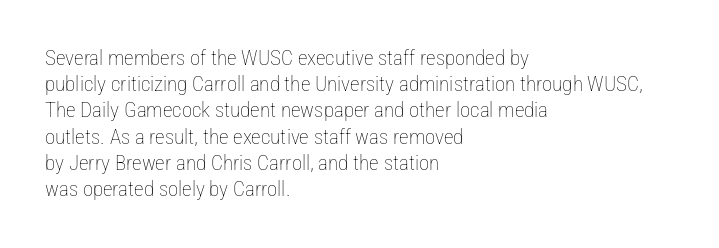
Q: Is the text bold? A: No.
Q: Is the text italic (slanted)? A: No, it is upright.
Q: Is the text underlined? A: No.
Q: How is the paragraph aligned? A: Left-aligned.
Q: Is the spacing between letters normal or unusually wide? A: Normal.
Q: Is the spacing between lines tight, normal or loose? A: Normal.
